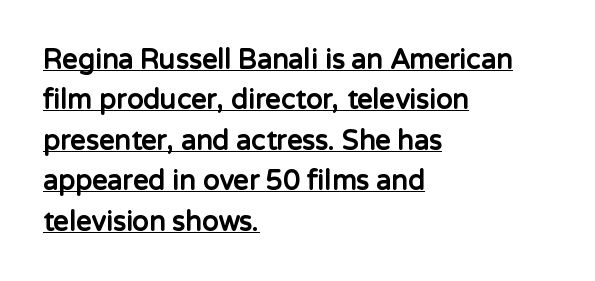
{"italic": "no", "bold": "yes", "underline": "yes", "align": "left", "line_spacing": "normal", "line_spacing_ratio": 1.5, "letter_spacing": "normal", "letter_spacing_em": 0.0, "glyph_px": 27}
